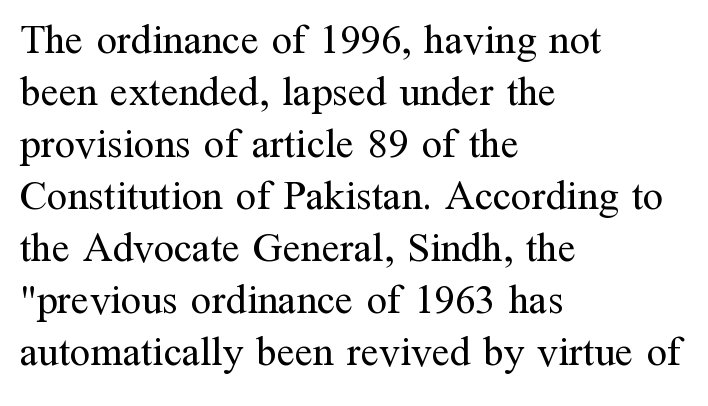
{"serif": "yes", "italic": "no", "bold": "no", "weight": "regular", "width": "normal", "stroke_contrast": "medium", "x_height": "medium", "monospaced": "no", "underline": "no", "align": "left", "line_spacing": "normal", "line_spacing_ratio": 1.27, "letter_spacing": "normal", "letter_spacing_em": 0.0, "glyph_px": 41}
